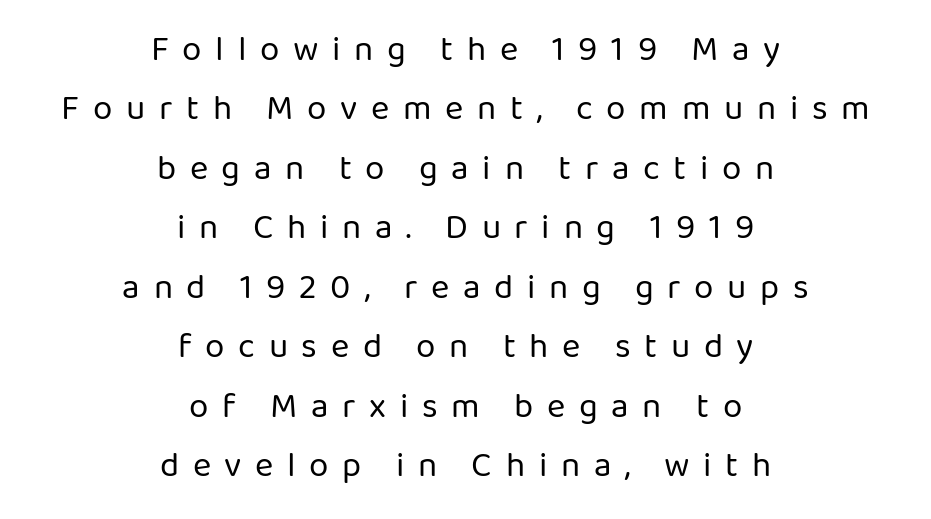
Note the varied advance widths — an 'i' is clearly narrower than an 'm'. The vertical gap from one line to the next is medium. The space beneath each line is pristine and unruled. This sample uses expanded letter spacing, leaving extra air between glyphs.
